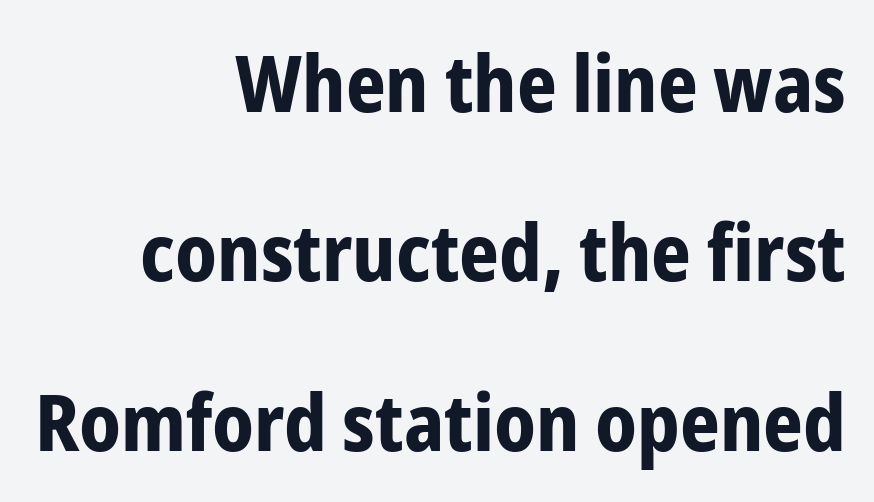
Does the copy run flush right? Yes — the right margin is perfectly even. Style check: upright. A typesetter would call this proportional, since set widths differ per character. Lines of text with bare space underneath.
